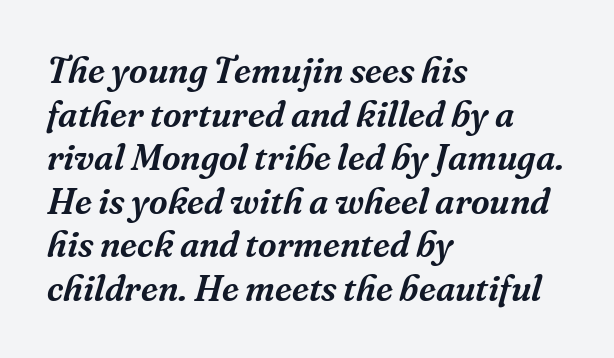
The image shows 36 px serif type, italic (leaning right); set left-aligned, line spacing 1.21x, normal letter spacing, not underlined; medium stroke contrast and a medium x-height.
